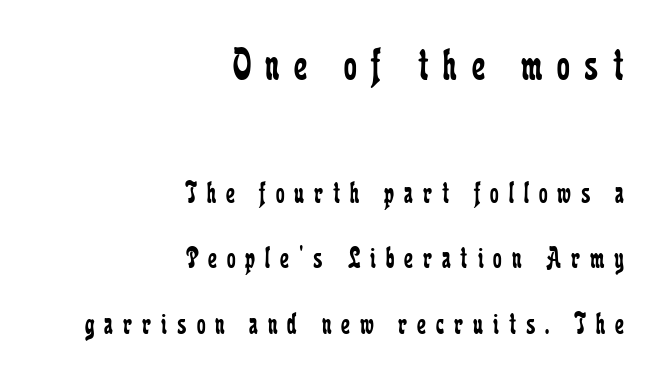
{"serif": "yes", "italic": "no", "bold": "no", "weight": "regular", "width": "condensed", "stroke_contrast": "low", "x_height": "medium", "monospaced": "no", "underline": "no", "align": "right", "line_spacing": "loose", "line_spacing_ratio": 2.11, "letter_spacing": "wide", "letter_spacing_em": 0.32, "larger_block": "first", "size_ratio": 1.48, "glyph_px": 46}
